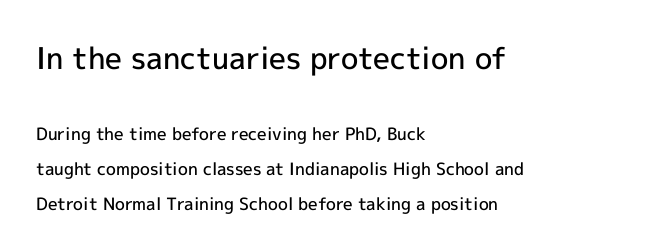
There is no visible air inserted between adjacent glyphs. Each letter's strokes conclude bluntly, with no projecting serifs. A typesetter would call this leading open, well beyond the default. Between these two stacked blocks, the higher one wins on size. Nobody drew a line under any word here. Caption: semibold face, moderately heavy strokes.
